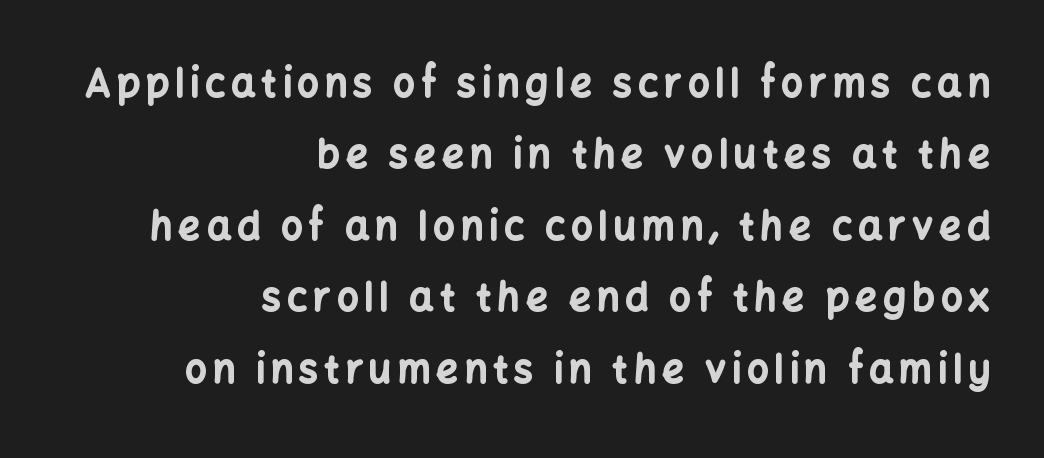
Q: Is the text bold? A: Yes.
Q: Is the text italic (slanted)? A: No, it is upright.
Q: Is the typeface a serif or a sans-serif typeface? A: Sans-serif.
Q: Is the text underlined? A: No.
Q: How is the paragraph aligned? A: Right-aligned.
Q: Width (condensed, normal, or wide)? A: Normal.
Q: Stroke contrast? A: Low.
Q: x-height? A: Medium.
Q: Monospaced? A: No.
